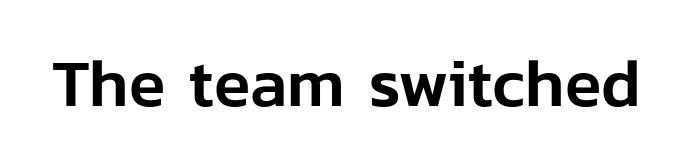
Q: Is the text italic (slanted)? A: No, it is upright.
Q: Is the typeface a serif or a sans-serif typeface? A: Sans-serif.
Q: Is the text underlined? A: No.
Q: Is the spacing between letters normal or unusually wide? A: Normal.
Q: Width (condensed, normal, or wide)? A: Normal.
Q: Stroke contrast? A: Low.
Q: x-height? A: Medium.
Q: Monospaced? A: No.
